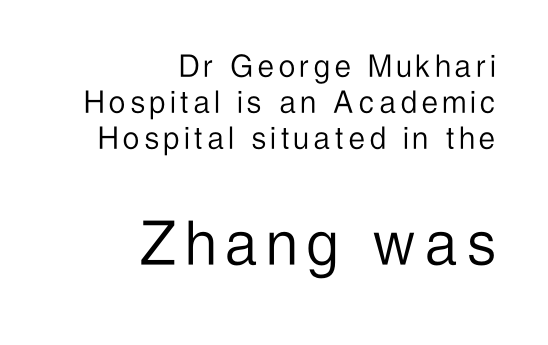
Q: Is the text bold? A: No.
Q: Is the text italic (slanted)? A: No, it is upright.
Q: Is the typeface a serif or a sans-serif typeface? A: Sans-serif.
Q: Is the text underlined? A: No.
Q: How is the paragraph aligned? A: Right-aligned.
Q: Is the spacing between lines tight, normal or loose? A: Tight.
Q: Which block of text is set in a larger size, the first (top) or the second (bottom)? A: The second (bottom) one.
Q: Width (condensed, normal, or wide)? A: Condensed.
Q: Stroke contrast? A: Low.
Q: x-height? A: Medium.
Q: Monospaced? A: No.
